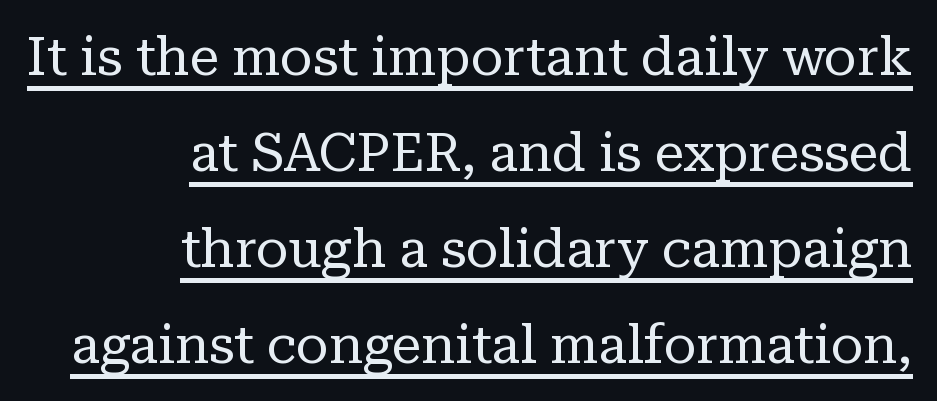
{"serif": "yes", "italic": "no", "bold": "no", "weight": "regular", "width": "normal", "stroke_contrast": "low", "x_height": "medium", "monospaced": "no", "underline": "yes", "align": "right", "line_spacing_ratio": 1.81, "letter_spacing": "normal", "letter_spacing_em": 0.0, "glyph_px": 53}
